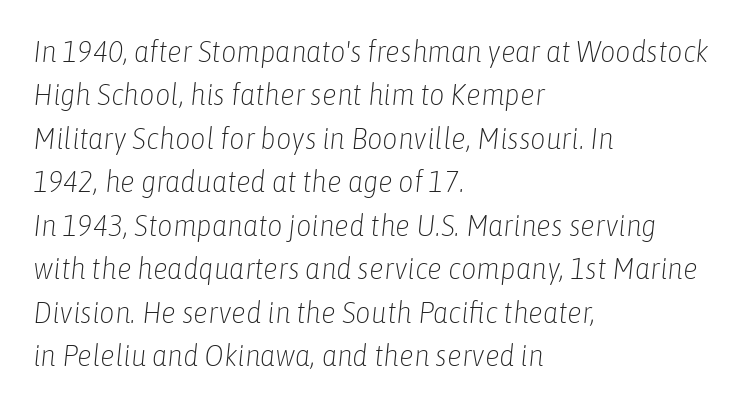
Q: Is the text bold? A: No.
Q: Is the text italic (slanted)? A: Yes, it leans right by about 6 degrees.
Q: Is the text underlined? A: No.
Q: How is the paragraph aligned? A: Left-aligned.
Q: Is the spacing between letters normal or unusually wide? A: Normal.
Q: Is the spacing between lines tight, normal or loose? A: Normal.
Q: Width (condensed, normal, or wide)? A: Condensed.
Q: Stroke contrast? A: Low.
Q: x-height? A: Medium.
Q: Monospaced? A: No.
